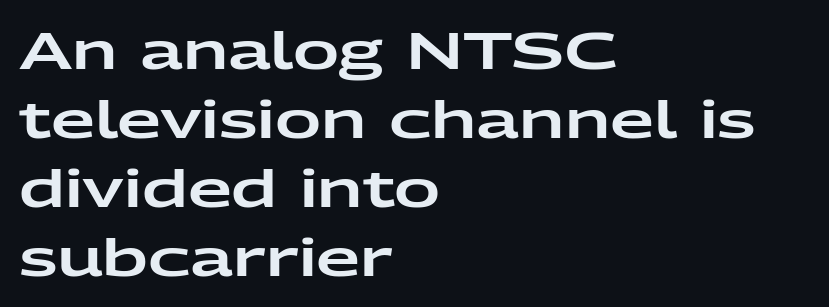
{"serif": "no", "italic": "no", "width": "wide", "stroke_contrast": "low", "x_height": "medium", "monospaced": "no", "underline": "no", "align": "left", "line_spacing": "normal", "line_spacing_ratio": 1.35, "letter_spacing": "normal", "letter_spacing_em": 0.0, "glyph_px": 51}
